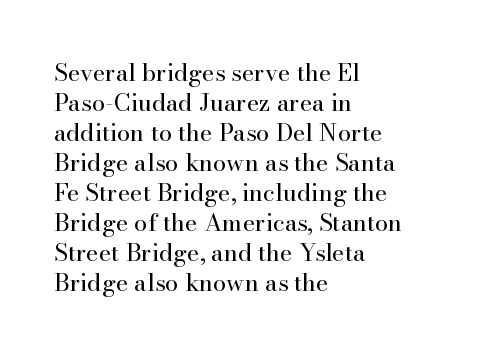
Q: Is the text bold? A: No.
Q: Is the text italic (slanted)? A: No, it is upright.
Q: Is the text underlined? A: No.
Q: How is the paragraph aligned? A: Left-aligned.
Q: Is the spacing between letters normal or unusually wide? A: Normal.
Q: Is the spacing between lines tight, normal or loose? A: Normal.
